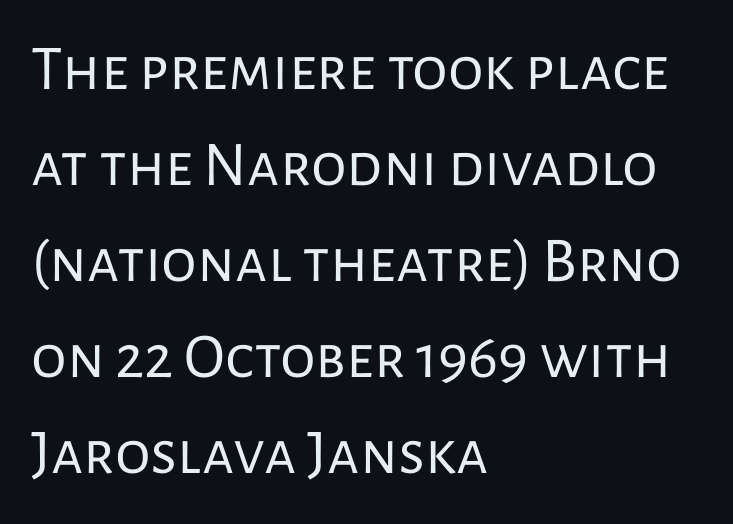
The typesetter chose a ragged-right arrangement here. Spacing verdict: proportional, widths tailored to each character. Font category for this specimen: sans-serif. Whoever set this chose a conventional vertical rhythm. Nothing unusual about the tracking: characters are spaced as the font intends.
